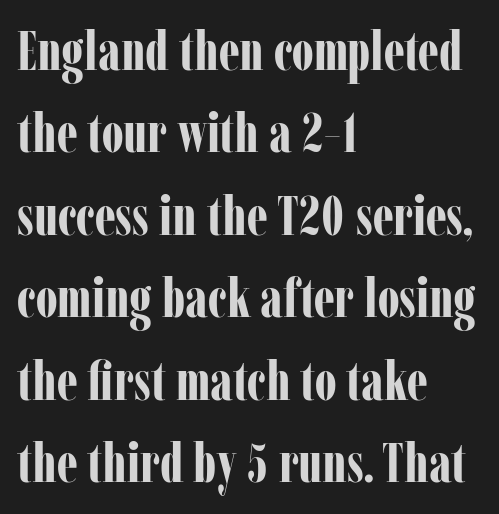
The image shows 55 px bold, condensed serif type, upright; set left-aligned, normal line spacing (1.5x), normal letter spacing, not underlined; low stroke contrast and a medium x-height.
